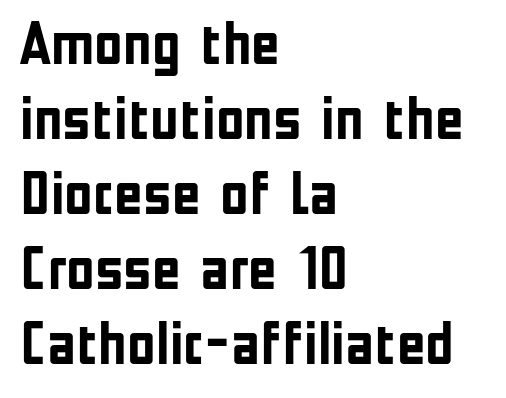
Q: Is the text bold? A: Yes.
Q: Is the text italic (slanted)? A: No, it is upright.
Q: Is the typeface a serif or a sans-serif typeface? A: Sans-serif.
Q: Is the text underlined? A: No.
Q: How is the paragraph aligned? A: Left-aligned.
Q: Is the spacing between letters normal or unusually wide? A: Normal.
Q: Width (condensed, normal, or wide)? A: Condensed.
Q: Stroke contrast? A: Low.
Q: x-height? A: Medium.
Q: Monospaced? A: No.
